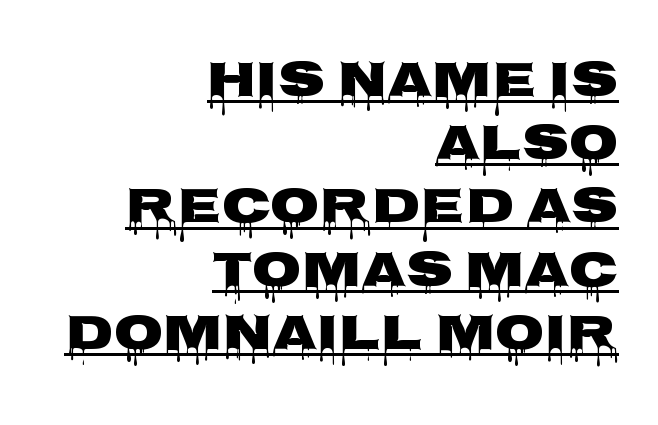
{"serif": "no", "italic": "no", "bold": "yes", "weight": "heavy", "width": "wide", "stroke_contrast": "low", "x_height": "large", "monospaced": "no", "underline": "yes", "align": "right", "line_spacing_ratio": 1.24, "letter_spacing": "normal", "letter_spacing_em": 0.0, "glyph_px": 51}
